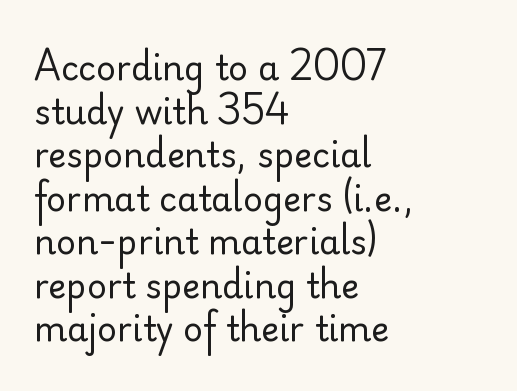
Q: Is the text bold? A: No.
Q: Is the text italic (slanted)? A: No, it is upright.
Q: Is the typeface a serif or a sans-serif typeface? A: Sans-serif.
Q: Is the text underlined? A: No.
Q: How is the paragraph aligned? A: Left-aligned.
Q: Is the spacing between letters normal or unusually wide? A: Normal.
Q: Is the spacing between lines tight, normal or loose? A: Normal.
Q: Width (condensed, normal, or wide)? A: Normal.
Q: Stroke contrast? A: Low.
Q: x-height? A: Small.
Q: Monospaced? A: No.
